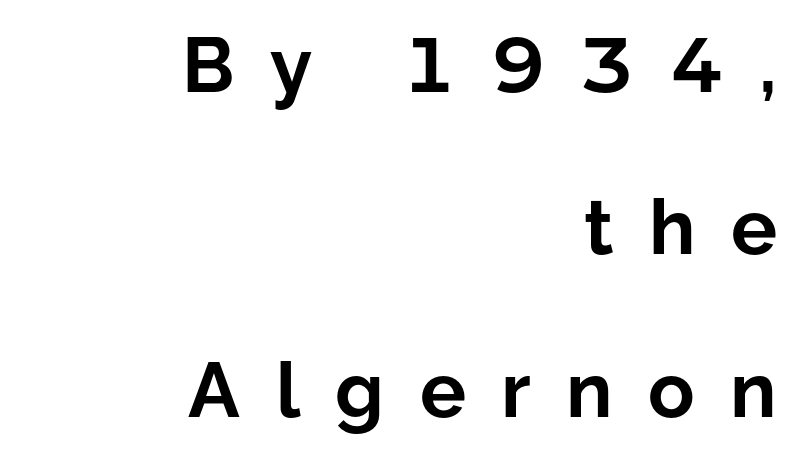
The image shows 77 px bold sans-serif type, upright; set right-aligned, loose line spacing (2.11x), unusually wide letter spacing (+0.46 em), not underlined; low stroke contrast and a medium x-height.
